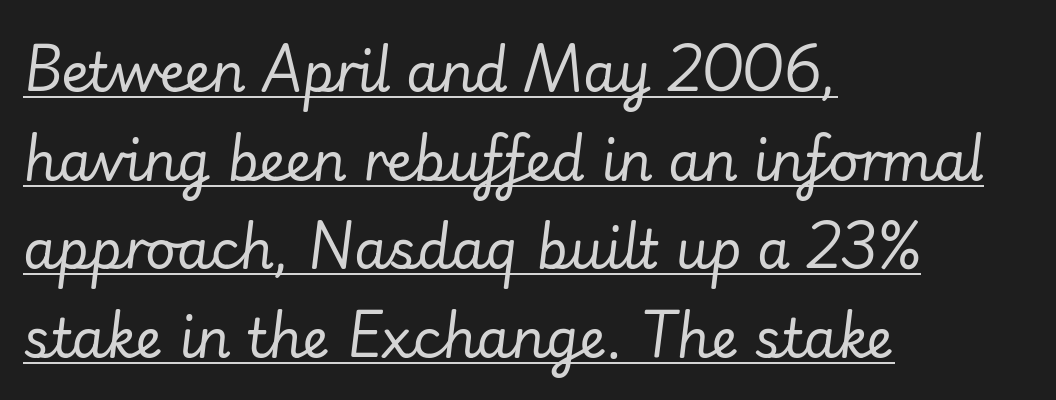
Q: Is the text bold? A: No.
Q: Is the text italic (slanted)? A: Yes, it leans right by about 7 degrees.
Q: Is the text underlined? A: Yes.
Q: How is the paragraph aligned? A: Left-aligned.
Q: Is the spacing between letters normal or unusually wide? A: Normal.
Q: Is the spacing between lines tight, normal or loose? A: Normal.
Q: Width (condensed, normal, or wide)? A: Normal.
Q: Stroke contrast? A: Low.
Q: x-height? A: Small.
Q: Monospaced? A: No.
